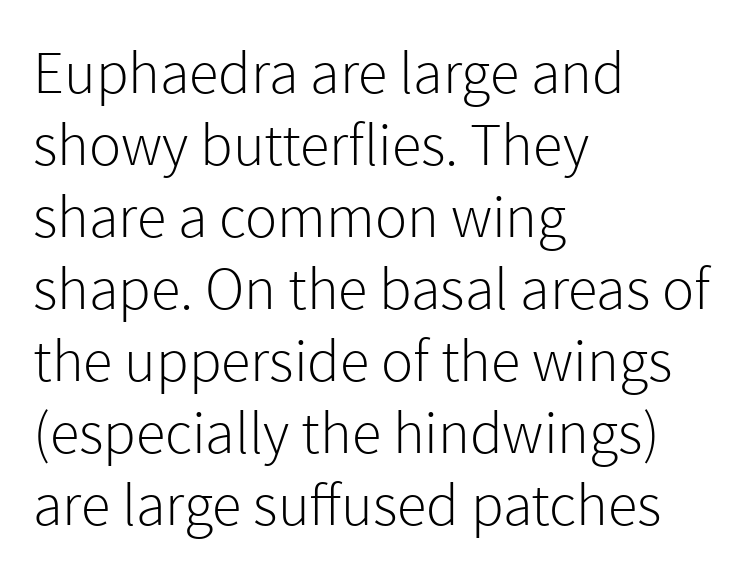
The image shows 60 px light sans-serif type, upright; set left-aligned, line spacing 1.2x, normal letter spacing, not underlined; a medium x-height.
